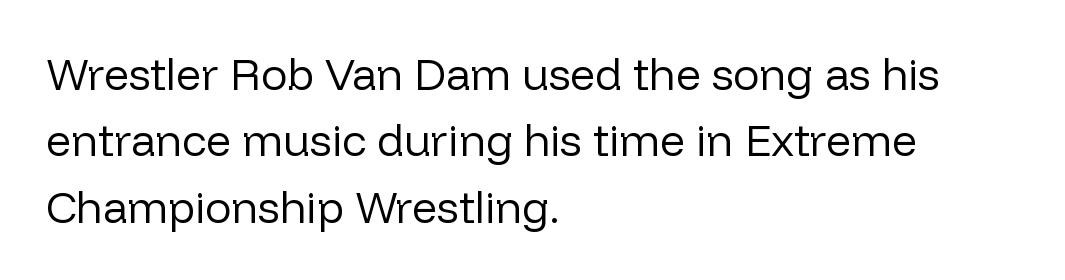
Q: Is the text bold? A: No.
Q: Is the text italic (slanted)? A: No, it is upright.
Q: Is the typeface a serif or a sans-serif typeface? A: Sans-serif.
Q: Is the text underlined? A: No.
Q: How is the paragraph aligned? A: Left-aligned.
Q: Is the spacing between letters normal or unusually wide? A: Normal.
Q: Is the spacing between lines tight, normal or loose? A: Normal.
Q: Width (condensed, normal, or wide)? A: Normal.
Q: Stroke contrast? A: Low.
Q: x-height? A: Medium.
Q: Monospaced? A: No.
